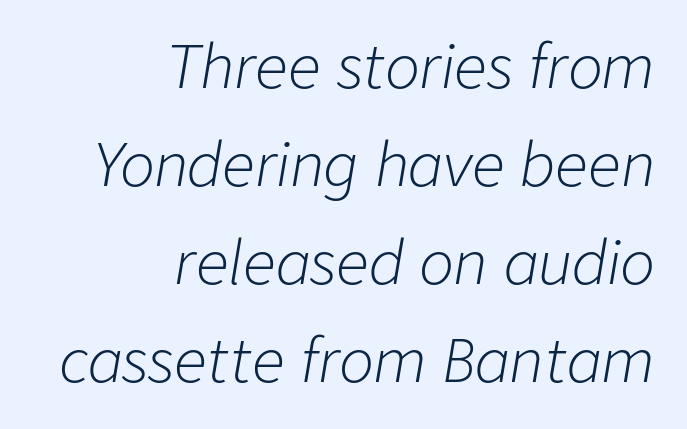
{"italic": "yes", "lean": "right", "slant_degrees": 9, "bold": "no", "weight": "light", "width": "normal", "stroke_contrast": "low", "x_height": "medium", "monospaced": "no", "underline": "no", "align": "right", "line_spacing": "normal", "line_spacing_ratio": 1.69, "letter_spacing": "normal", "letter_spacing_em": 0.0, "glyph_px": 58}
